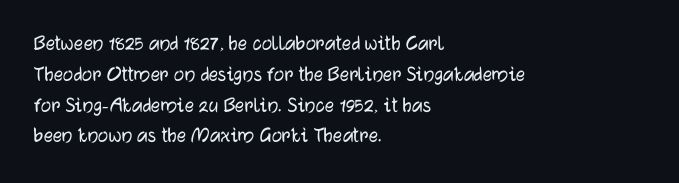
The glyphs are unaccompanied by any horizontal stroke below them. Quick note: not italic, upright. Each word holds together tightly as a unit, with standard inter-letter gaps. The paragraph shown leans on its left margin. Does the leading feel generous? No, just average.
